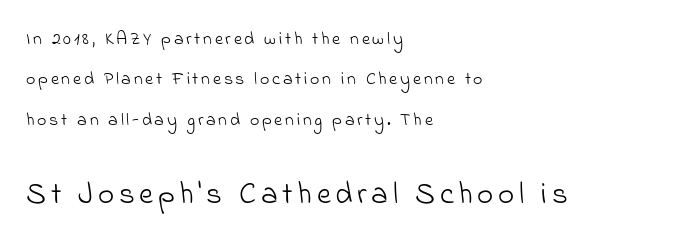
The image shows 31 px light sans-serif type; set left-aligned, loose line spacing (2.25x), not underlined; the second (bottom) block is 1.72x larger; low stroke contrast and a small x-height.
